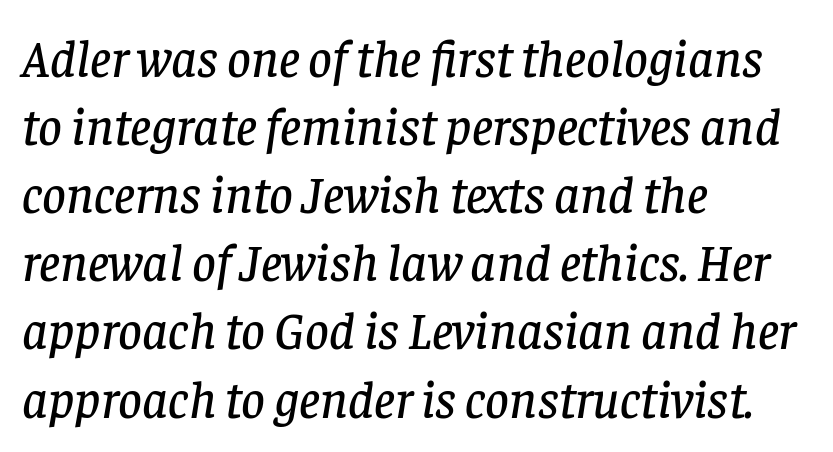
The image shows 52 px serif type, italic (leaning right); set left-aligned, normal line spacing (1.31x), normal letter spacing, not underlined; low stroke contrast and a large x-height.
